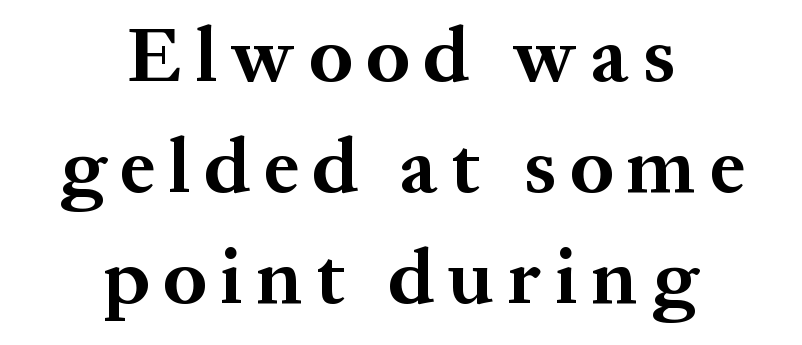
Clear beneath every line of the passage. Weight: bold. Look at the bottom of the vertical strokes: they flare into serifs here. Note the varied advance widths — an 'i' is clearly narrower than an 'm'. Vertical spacing — default.
